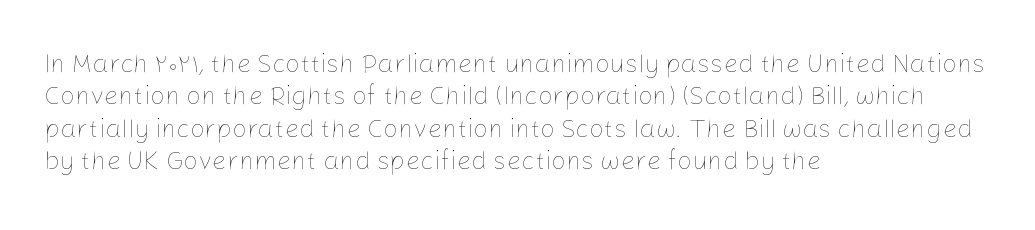
{"italic": "no", "bold": "no", "underline": "no", "align": "left", "line_spacing": "normal", "line_spacing_ratio": 1.25, "letter_spacing": "normal", "letter_spacing_em": 0.0, "glyph_px": 26}
